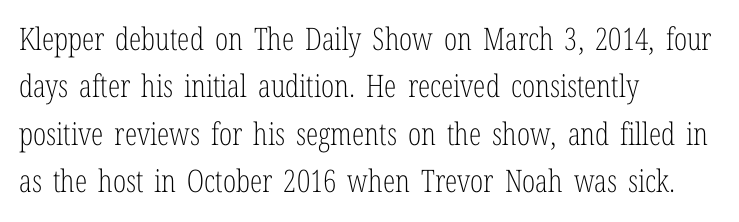
The image shows 31 px light, condensed serif type, upright; set left-aligned, normal line spacing (1.53x), normal letter spacing, not underlined; low stroke contrast and a medium x-height.
